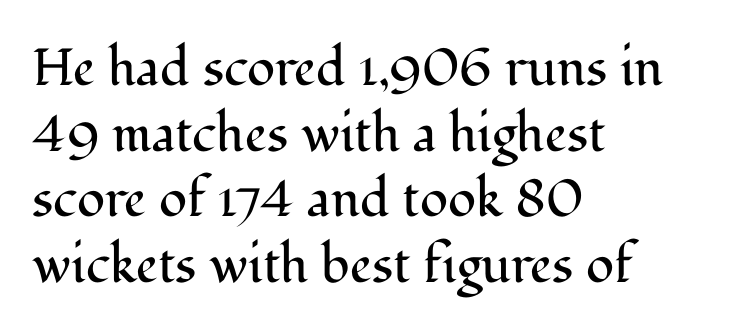
Q: Is the text bold? A: No.
Q: Is the text italic (slanted)? A: No, it is upright.
Q: Is the typeface a serif or a sans-serif typeface? A: Serif.
Q: Is the text underlined? A: No.
Q: How is the paragraph aligned? A: Left-aligned.
Q: Is the spacing between letters normal or unusually wide? A: Normal.
Q: Is the spacing between lines tight, normal or loose? A: Normal.
Q: Width (condensed, normal, or wide)? A: Normal.
Q: Stroke contrast? A: Medium.
Q: x-height? A: Medium.
Q: Monospaced? A: No.
